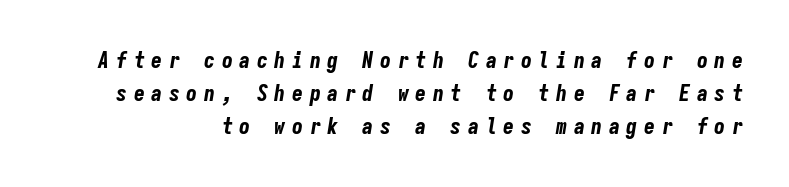
Quick note: interline space is typical. Tracking value appears strongly positive — letters spread wide. These lines carry a lot of weight — the face is fully bold. Would a proofreader flag this as italicized? Yes. Descenders are the only things crossing below the line.
